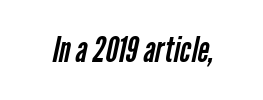
A typesetter would call this proportional, since set widths differ per character. Nobody drew a line under any word here. Note: no serifs on the glyphs. You could call the tracking neutral — neither tight nor loose. Stroke mass is kept to a normal reading level or below.
